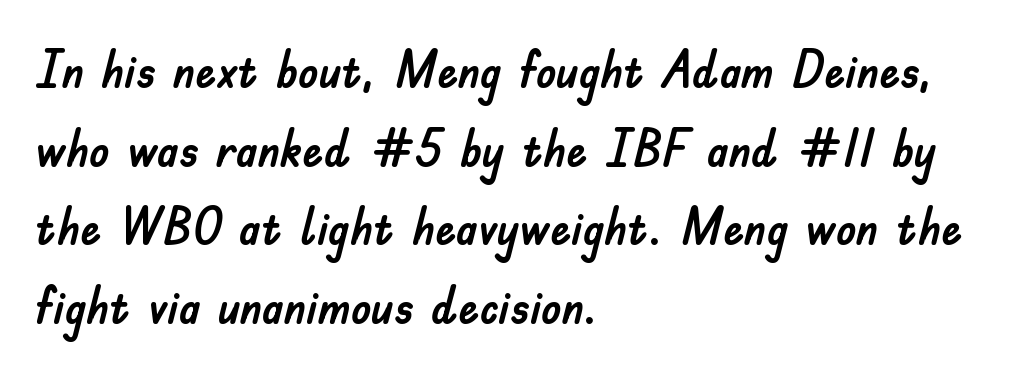
{"serif": "no", "width": "normal", "stroke_contrast": "low", "x_height": "small", "monospaced": "no", "underline": "no", "align": "left", "line_spacing": "normal", "line_spacing_ratio": 1.51, "letter_spacing": "normal", "letter_spacing_em": 0.0, "glyph_px": 52}
